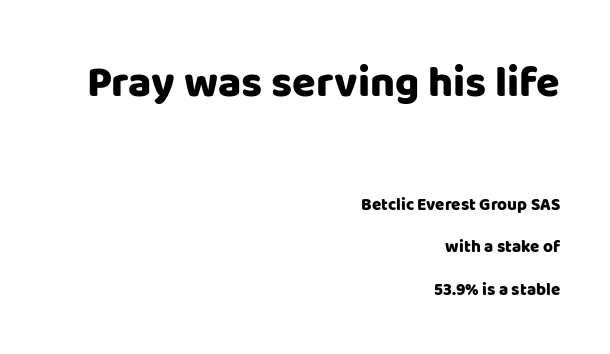
Q: Is the text italic (slanted)? A: No, it is upright.
Q: Is the typeface a serif or a sans-serif typeface? A: Sans-serif.
Q: Is the text underlined? A: No.
Q: How is the paragraph aligned? A: Right-aligned.
Q: Is the spacing between letters normal or unusually wide? A: Normal.
Q: Is the spacing between lines tight, normal or loose? A: Loose.
Q: Which block of text is set in a larger size, the first (top) or the second (bottom)? A: The first (top) one.
Q: Width (condensed, normal, or wide)? A: Normal.
Q: Stroke contrast? A: Low.
Q: x-height? A: Large.
Q: Monospaced? A: No.
